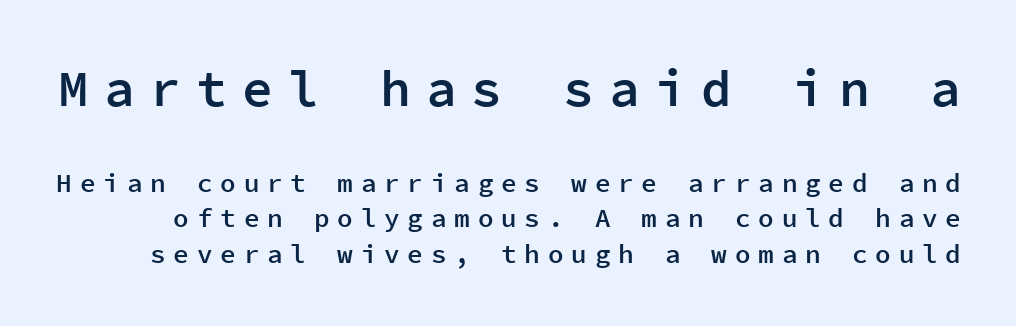
The space beneath each line is pristine and unruled. A fair bit of extra ink — the face is semibold, not bold. This sample uses expanded letter spacing, leaving extra air between glyphs. The face used here is monospaced, like something from a code editor. The text was rendered using a sans face with plain stroke endings. Does the bottom block carry the larger type? No, the top block does.
